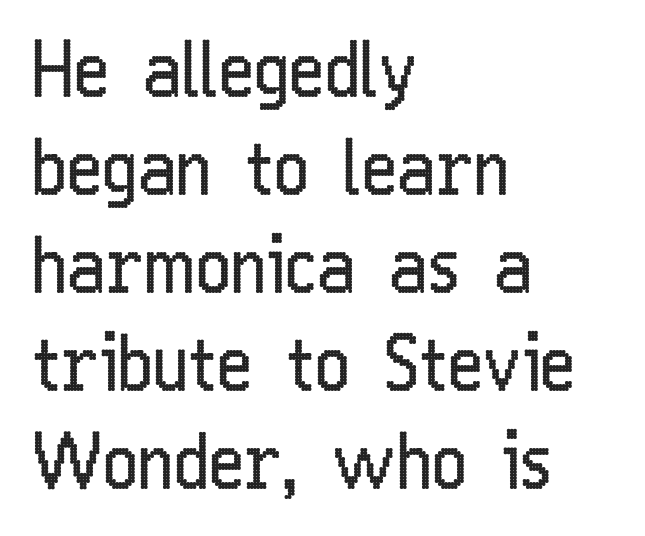
Tall strokes in this sample are plumb rather than angled. Notice how descenders clear the ascenders below comfortably — that's standard leading. Observe the ordinary spacing: letters are neighbours, not strangers. Each row of text sits above clean, open space. The typeface has the unassuming heft of standard copy or less.
